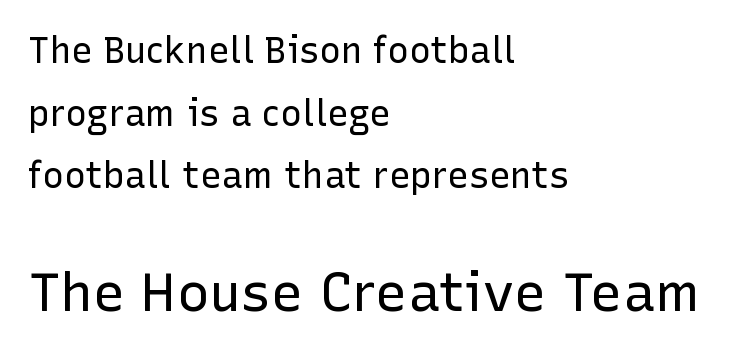
The area under the type is left untouched. Stems here are at most as thick as an everyday book face. The emphasis by scale lands on block number two, below. A typesetter would mark this as roman, not italic.
